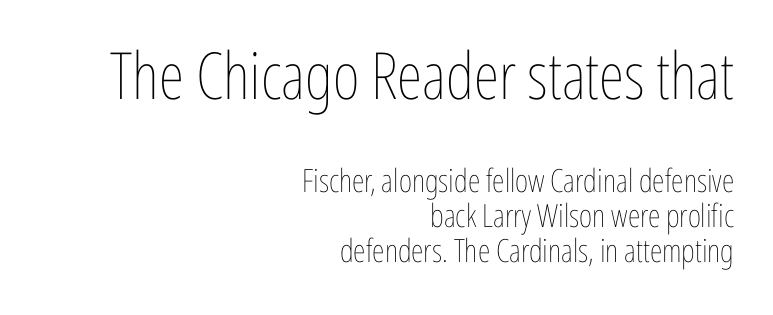
{"italic": "no", "bold": "no", "weight": "thin", "width": "condensed", "stroke_contrast": "low", "x_height": "medium", "monospaced": "no", "underline": "no", "align": "right", "line_spacing": "tight", "line_spacing_ratio": 1.09, "letter_spacing": "normal", "letter_spacing_em": 0.0, "larger_block": "first", "size_ratio": 2.03, "glyph_px": 65}
